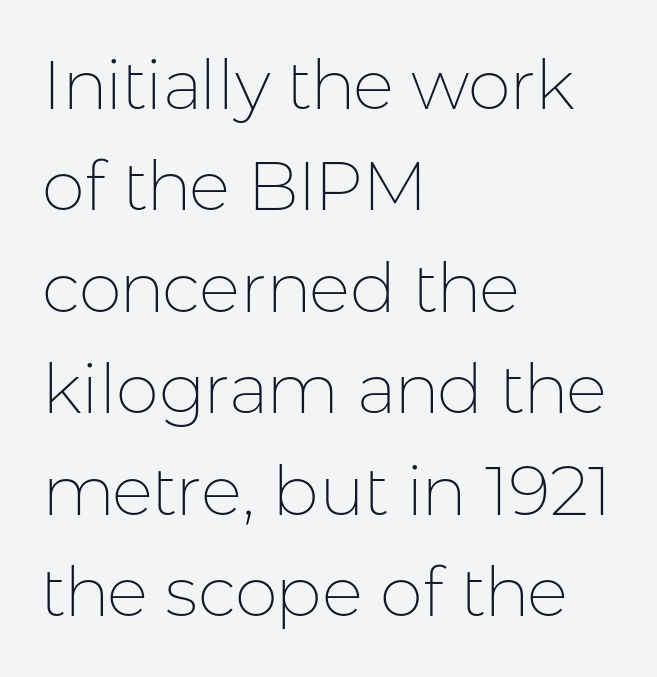
{"serif": "no", "italic": "no", "bold": "no", "weight": "thin", "width": "normal", "stroke_contrast": "low", "x_height": "medium", "monospaced": "no", "underline": "no", "align": "left", "line_spacing": "normal", "line_spacing_ratio": 1.47, "letter_spacing": "normal", "letter_spacing_em": 0.0, "glyph_px": 69}
